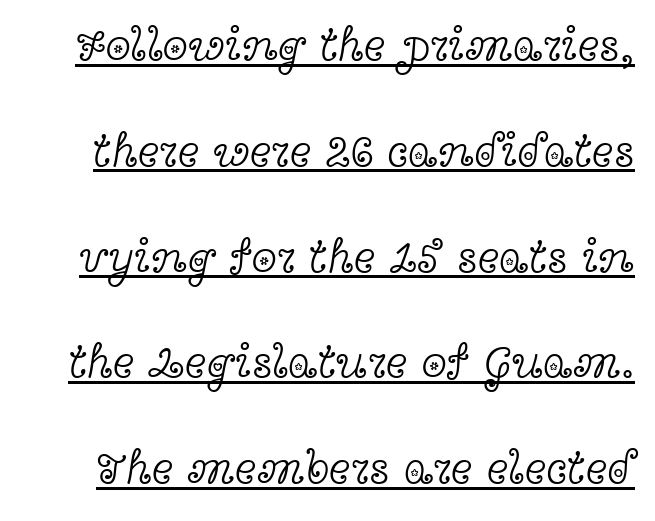
Q: Is the text bold? A: No.
Q: Is the text italic (slanted)? A: Yes.
Q: Is the typeface a serif or a sans-serif typeface? A: Serif.
Q: Is the text underlined? A: Yes.
Q: Is the spacing between letters normal or unusually wide? A: Normal.
Q: Is the spacing between lines tight, normal or loose? A: Loose.
Q: Width (condensed, normal, or wide)? A: Wide.
Q: x-height? A: Medium.
Q: Monospaced? A: No.
